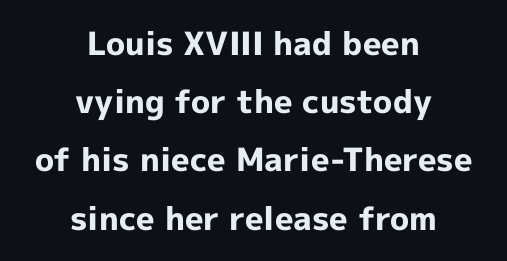
Just letters on the line, the space beneath them empty. Leftover space on each line is divided equally before and after the words. Does extra space separate the letters? No, they use regular spacing. Note: no serifs on the glyphs. Unlike italic type, these characters show no tilt at all. You could not count columns in this text — the font is proportionally spaced.
